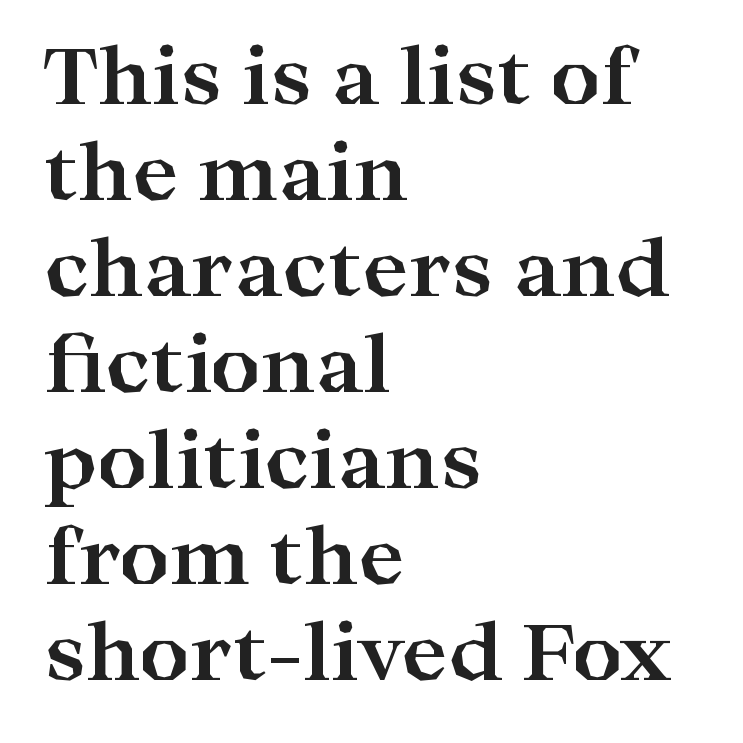
{"serif": "yes", "italic": "no", "bold": "yes", "weight": "bold", "width": "wide", "stroke_contrast": "high", "x_height": "medium", "monospaced": "no", "underline": "no", "align": "left", "line_spacing_ratio": 1.23, "letter_spacing": "normal", "letter_spacing_em": 0.0, "glyph_px": 78}
